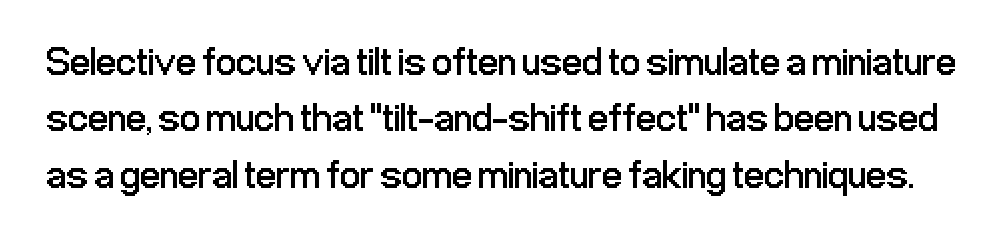
{"serif": "no", "italic": "no", "bold": "no", "weight": "regular", "width": "condensed", "stroke_contrast": "low", "x_height": "medium", "monospaced": "no", "underline": "no", "line_spacing": "normal", "line_spacing_ratio": 1.41, "letter_spacing": "normal", "letter_spacing_em": 0.0, "glyph_px": 40}
